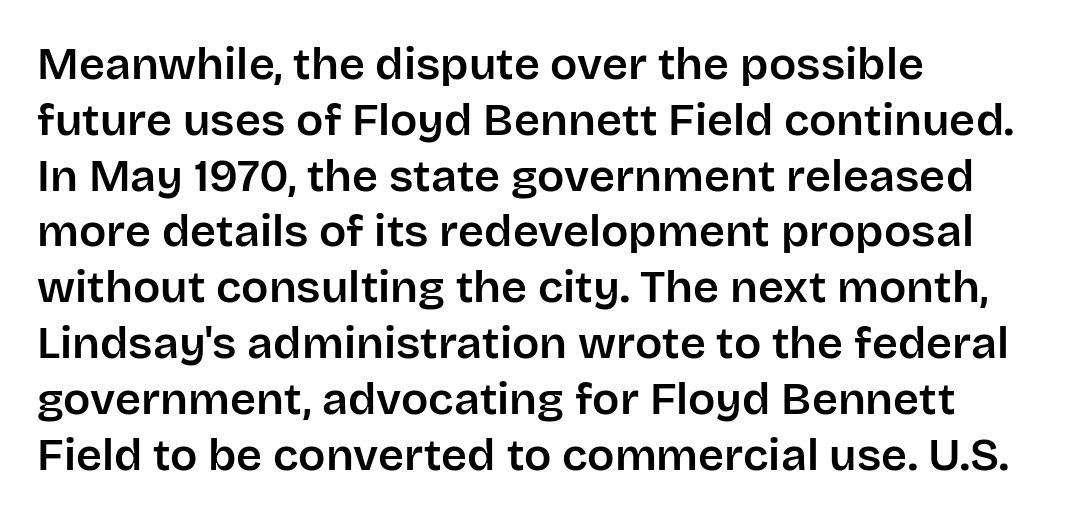
{"serif": "no", "italic": "no", "width": "normal", "stroke_contrast": "low", "x_height": "large", "monospaced": "no", "underline": "no", "align": "left", "line_spacing_ratio": 1.24, "letter_spacing": "normal", "letter_spacing_em": 0.0, "glyph_px": 45}
